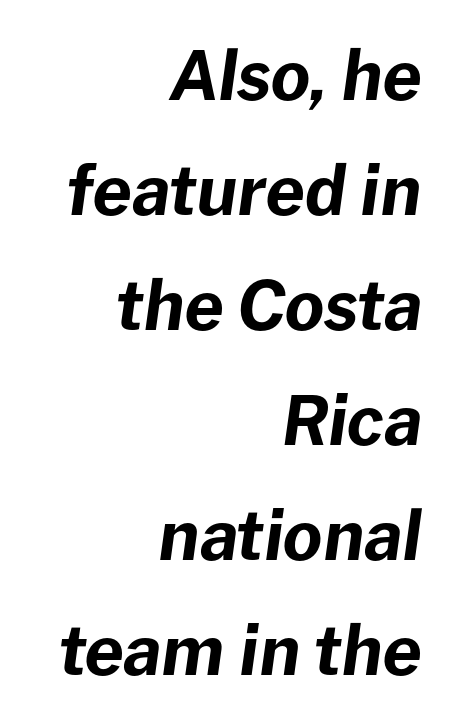
The image shows 68 px bold type, italic (leaning right); set right-aligned, normal line spacing (1.69x), normal letter spacing, not underlined; low stroke contrast and a medium x-height.
